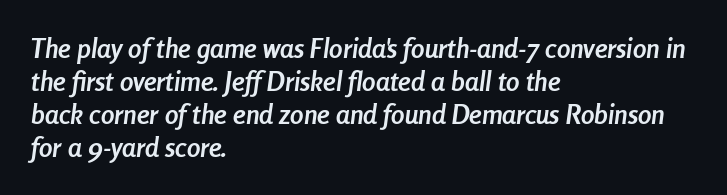
Q: Is the text bold? A: Yes.
Q: Is the text italic (slanted)? A: Yes, it leans right by about 8 degrees.
Q: Is the text underlined? A: No.
Q: How is the paragraph aligned? A: Left-aligned.
Q: Is the spacing between letters normal or unusually wide? A: Normal.
